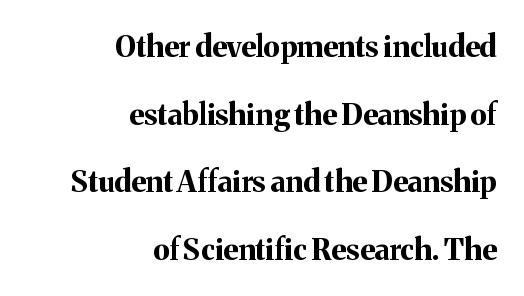
These lines stack with their right ends in a neat column. Unmarked baselines from the first word to the last. A full-strength bold gives these letters their thick strokes. Here the designer chose a conventional face with non-uniform glyph widths. Note: serifs present on the glyphs. Letter spacing: default.
